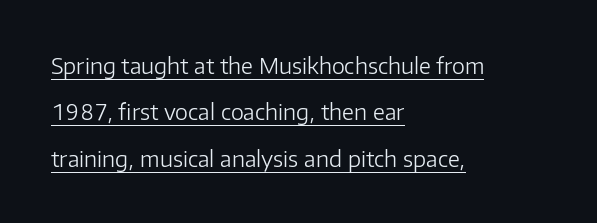
No letter is thick-stroked: the sample isn't bold. The font's upright variant was chosen for this text. The face used here is rendered with its standard letterfit. Interline gaps are noticeably wide in this sample.
